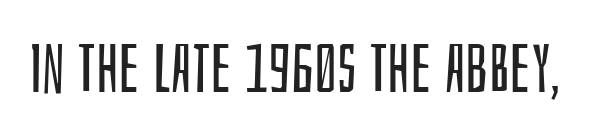
Q: Is the text bold? A: No.
Q: Is the text italic (slanted)? A: No, it is upright.
Q: Is the typeface a serif or a sans-serif typeface? A: Sans-serif.
Q: Is the text underlined? A: No.
Q: Is the spacing between letters normal or unusually wide? A: Normal.
Q: Width (condensed, normal, or wide)? A: Condensed.
Q: Stroke contrast? A: Low.
Q: x-height? A: Large.
Q: Monospaced? A: No.
